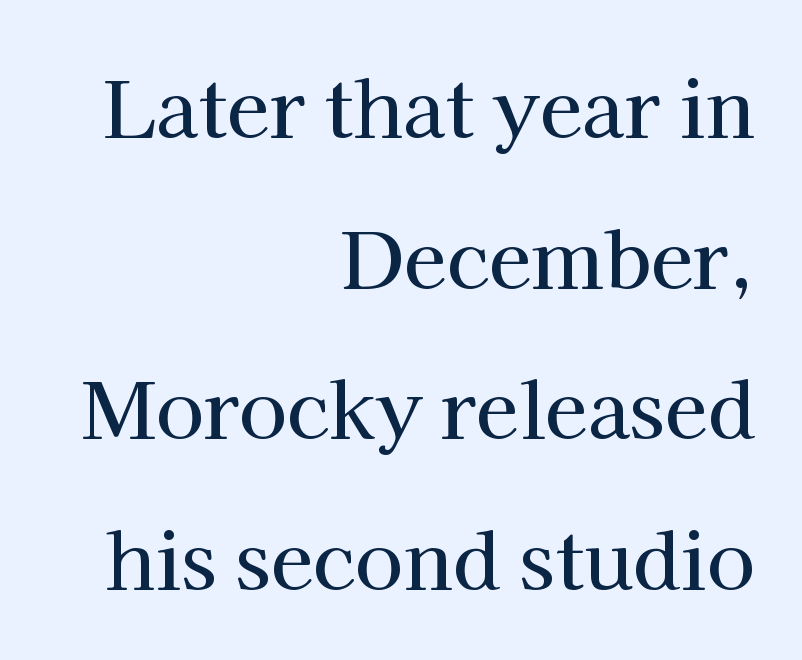
The image shows 78 px serif type, upright; set right-aligned, loose line spacing (1.93x), normal letter spacing, not underlined; high stroke contrast and a medium x-height.
